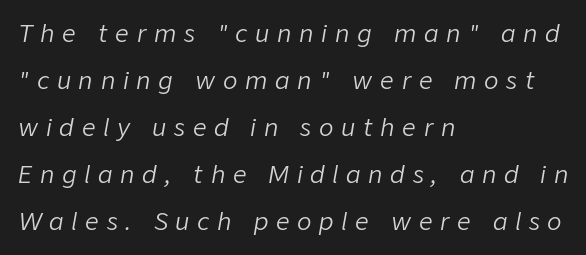
{"italic": "yes", "lean": "right", "slant_degrees": 9, "bold": "no", "underline": "no", "align": "left", "line_spacing": "loose", "line_spacing_ratio": 1.96, "letter_spacing": "wide", "letter_spacing_em": 0.32, "glyph_px": 24}
